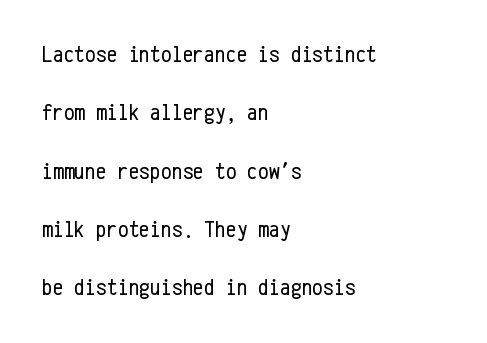
Q: Is the text bold? A: No.
Q: Is the text italic (slanted)? A: No, it is upright.
Q: Is the text underlined? A: No.
Q: How is the paragraph aligned? A: Left-aligned.
Q: Is the spacing between letters normal or unusually wide? A: Normal.
Q: Is the spacing between lines tight, normal or loose? A: Loose.
